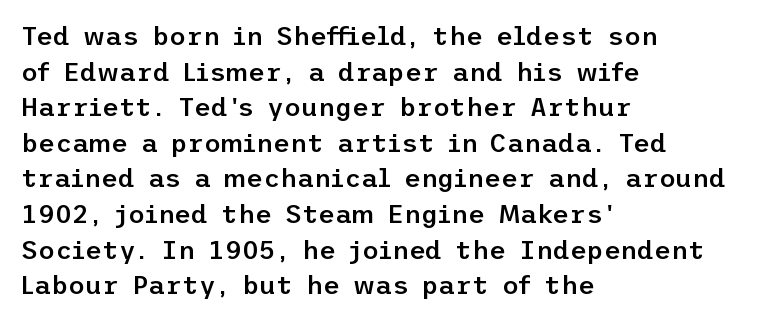
The letters sit at their default tracking, neither squeezed nor spread. Line starts are locked; line ends wander. These words are printed semibold, heavier than regular yet not bold. Does the lettering tilt? It doesn't — this is upright. Students, observe: this is what conventionally led text looks like. Type without underlining.
